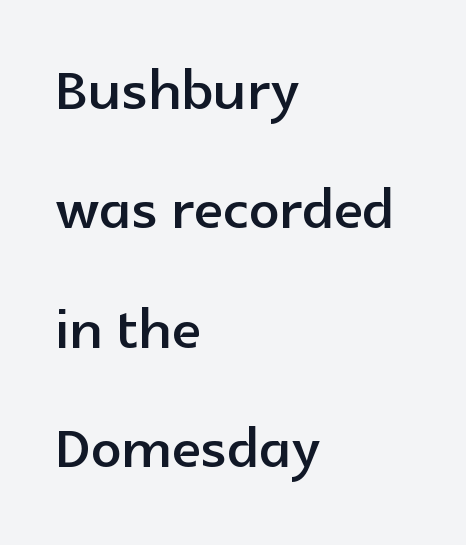
{"serif": "no", "italic": "no", "width": "normal", "x_height": "medium", "monospaced": "no", "underline": "no", "align": "left", "line_spacing": "normal", "line_spacing_ratio": 1.57, "letter_spacing": "normal", "letter_spacing_em": 0.0, "glyph_px": 76}
